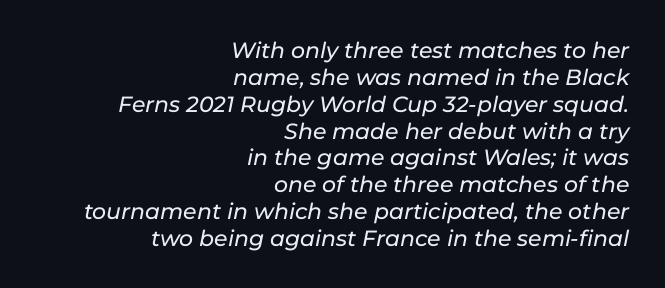
Q: Is the text italic (slanted)? A: Yes, it leans right by about 11 degrees.
Q: Is the text underlined? A: No.
Q: How is the paragraph aligned? A: Right-aligned.
Q: Is the spacing between letters normal or unusually wide? A: Normal.
